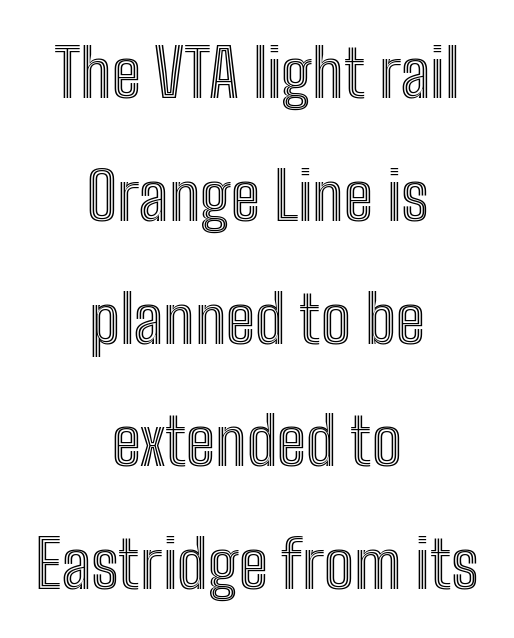
Q: Is the text italic (slanted)? A: No, it is upright.
Q: Is the text underlined? A: No.
Q: How is the paragraph aligned? A: Centered.
Q: Is the spacing between letters normal or unusually wide? A: Normal.
Q: Width (condensed, normal, or wide)? A: Condensed.
Q: x-height? A: Medium.
Q: Monospaced? A: No.
